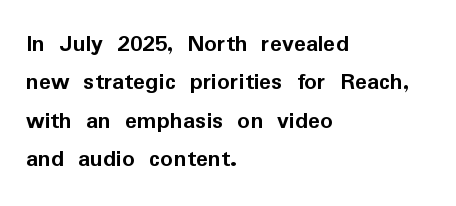
Q: Is the text bold? A: Yes.
Q: Is the text italic (slanted)? A: No, it is upright.
Q: Is the text underlined? A: No.
Q: How is the paragraph aligned? A: Left-aligned.
Q: Is the spacing between letters normal or unusually wide? A: Normal.
Q: Is the spacing between lines tight, normal or loose? A: Normal.
